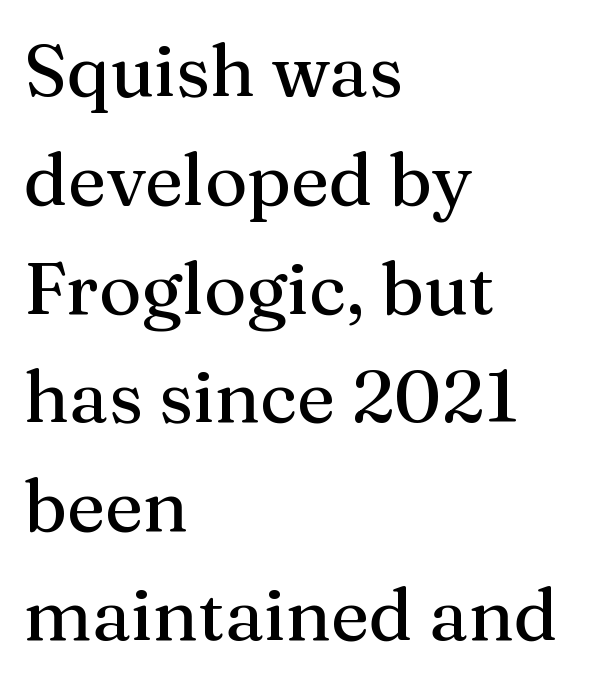
Tracking here is standard; glyphs follow each other at the usual distance. Spacing verdict: proportional, widths tailored to each character. Old-style or modern, the face here clearly has serifs. Underlining? Definitely not there.
